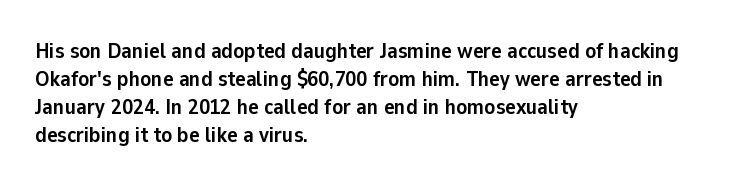
The axis of the letterforms is exactly vertical. Leftover space on each line is placed entirely after the last word. Each row of text sits above clean, open space. Students, note that the glyphs here touch the page at normal intervals.
